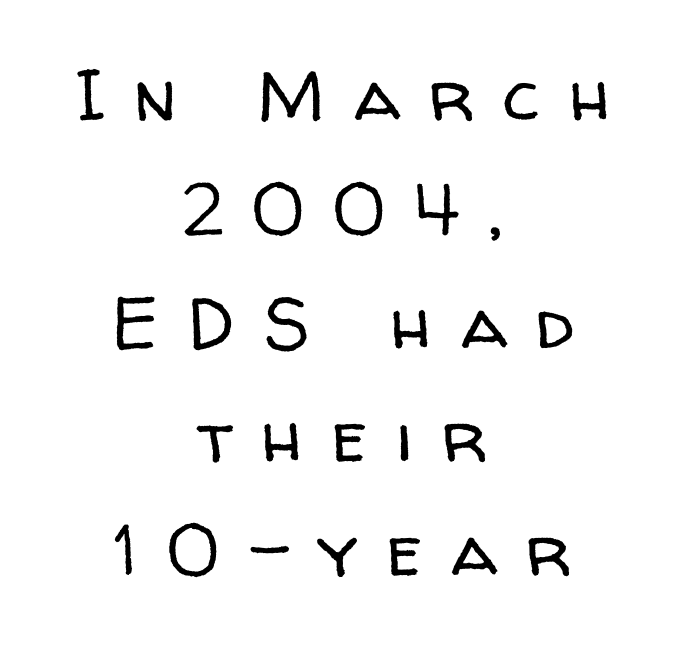
Neither beginnings nor endings align; midpoints do. These glyphs show unthickened strokes, regular width or finer. In terms of letterspacing, this is a distinctly airy, spread setting. Baseline-to-baseline distance is the conventional proportion of letter height. Descender tails drop into unmarked territory. Character widths vary here, with narrow letters taking less room than wide ones.
